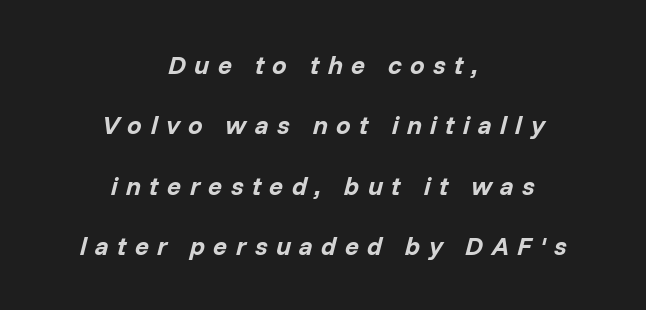
The image shows 26 px bold type, italic (leaning right); set centered, loose line spacing (2.32x), unusually wide letter spacing (+0.32 em), not underlined.
